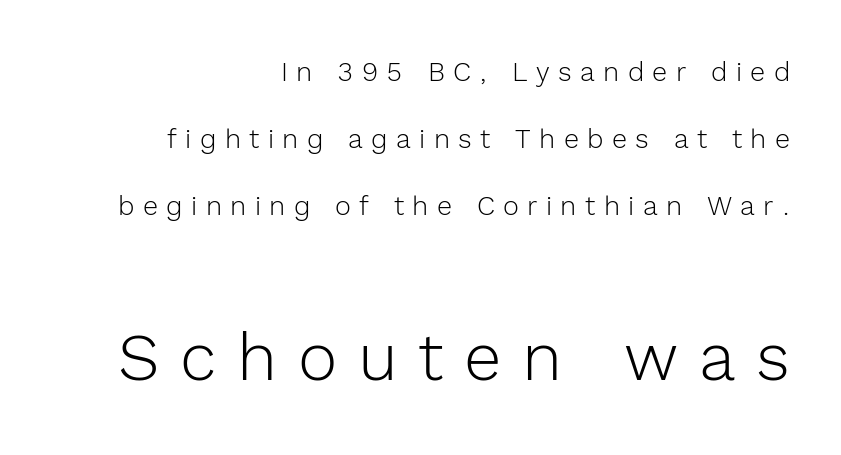
Nope, no serifs anywhere on these letters. Line endings align vertically; line beginnings do not. If you squint, the bottom block still reads clearly — it's the larger of the two. The passage shown is not underscored anywhere.
